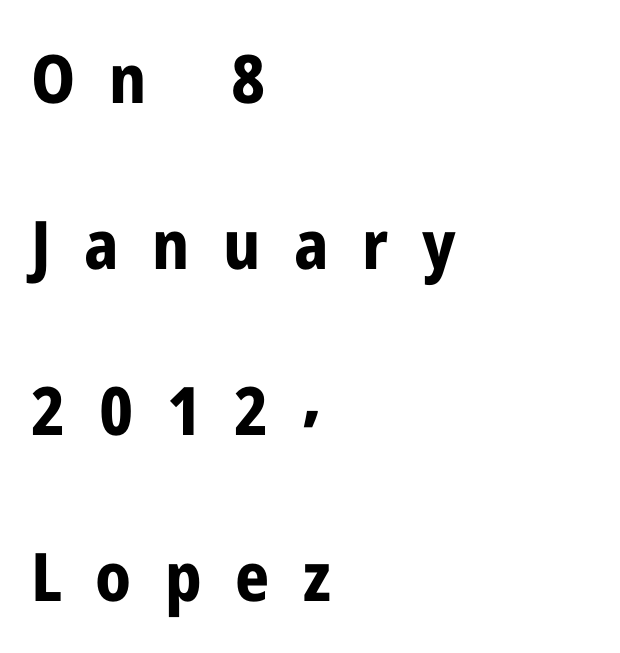
The image shows 67 px bold, condensed sans-serif type, upright; set left-aligned, loose line spacing (2.48x), unusually wide letter spacing (+0.5 em), not underlined; low stroke contrast and a medium x-height.
